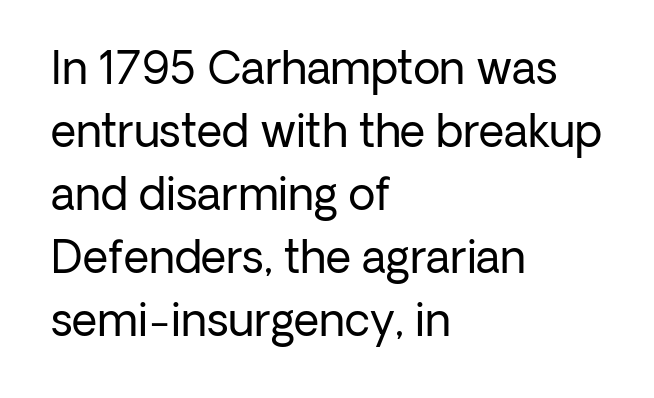
One-word summary of the alignment: left. Vertical spacing — default. A roman cut, with each character standing at attention. You could call the tracking neutral — neither tight nor loose. Do the characters align in a grid? No, the font is proportional.
